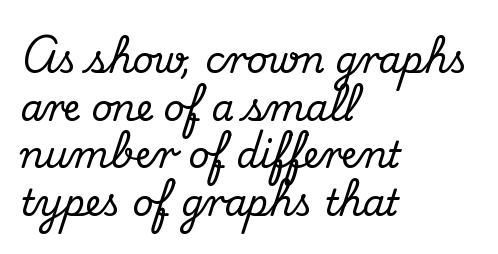
Is the letter spacing exaggerated? No — it looks like the ordinary default. Just letters on the line, the space beneath them empty. Serif or sans? Serif — the stroke terminals have little feet.
